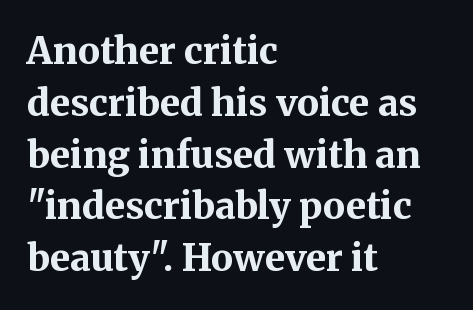
The image shows 37 px bold serif type, upright; set left-aligned, normal line spacing (1.4x), normal letter spacing, not underlined; medium stroke contrast and a medium x-height.
